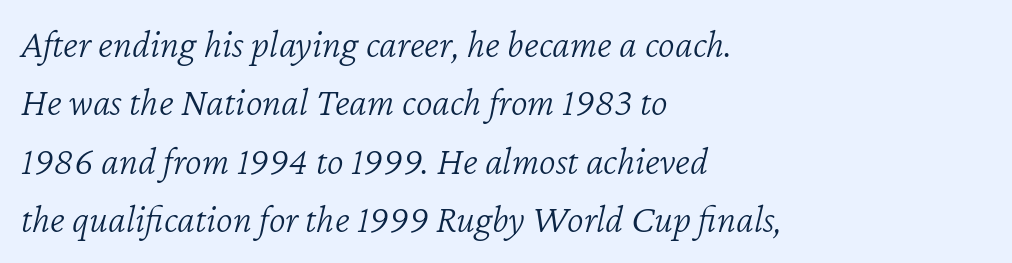
Inter-character spacing is left at the font's built-in metrics. When letters slant like this, we call the style italic. Horizontal alignment here is leftward, the default for most running prose. This rendering features lettering with no underline.
